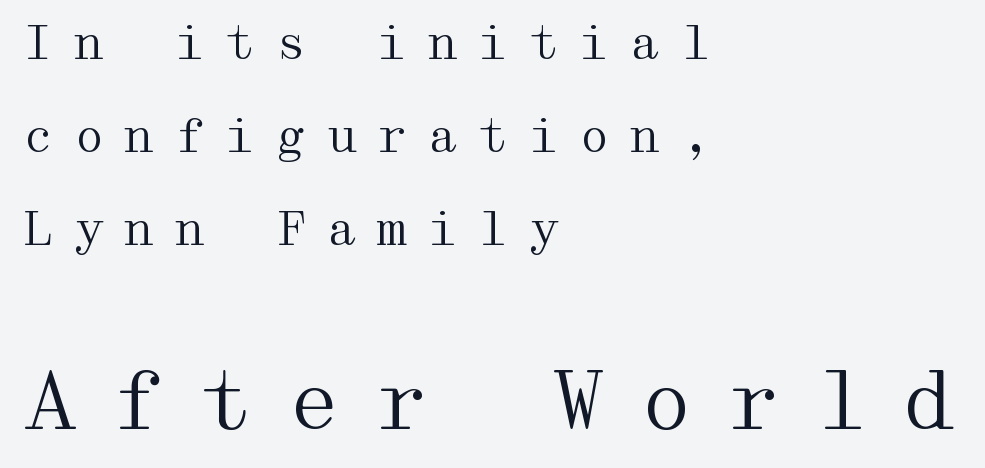
The image shows 80 px regular-weight, wide serif type, upright; set left-aligned, loose line spacing (2.02x), unusually wide letter spacing (+0.4 em), not underlined; the second (bottom) block is 1.74x larger; medium stroke contrast and a medium x-height.
